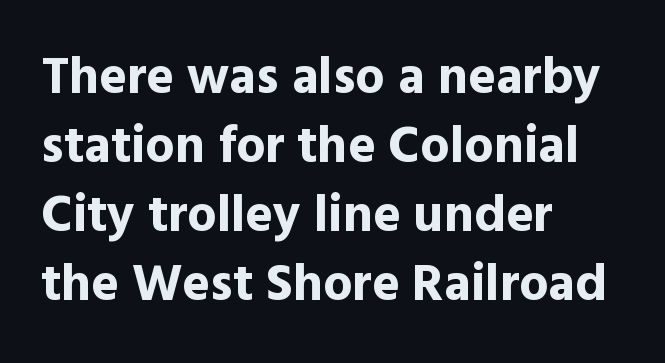
{"serif": "no", "italic": "no", "bold": "yes", "weight": "bold", "width": "normal", "x_height": "medium", "monospaced": "no", "underline": "no", "align": "left", "line_spacing": "normal", "line_spacing_ratio": 1.33, "letter_spacing": "normal", "letter_spacing_em": 0.0, "glyph_px": 52}
